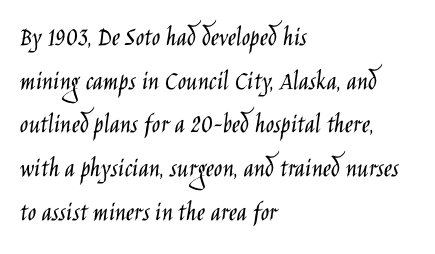
You could call the tracking neutral — neither tight nor loose. This reads as an unemphasized weight, regular at the heaviest. Do the characters align in a grid? No, the font is proportional. The paragraph has a hard left edge and a soft right edge. The designer went with a sans here, leaving each stem footless.
